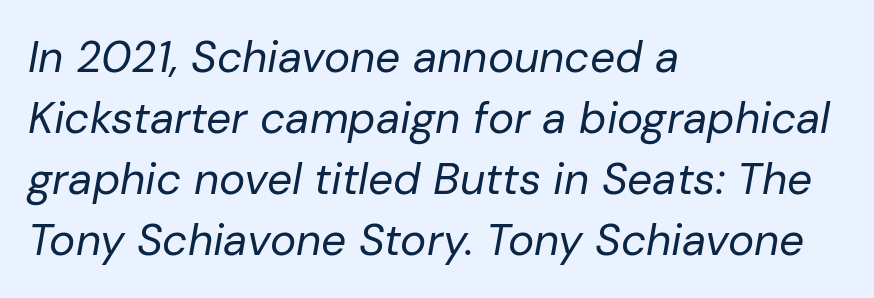
How are the letters spaced? Ordinarily, with no added tracking. If you measured baseline to baseline, you'd find a middling distance. The passage shown is not bold in any degree. Quick note: underline off. These lines were composed using italics.
